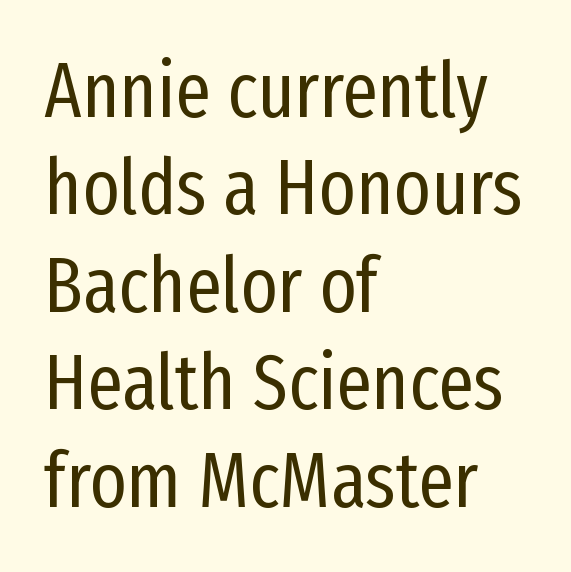
Italic? Not at all — the glyphs are vertical. Caption: standard tracking, unaltered. Varying glyph widths throughout — classic text-font behaviour. Heft: none added — not bold. Anything drawn beneath the words? Only blank space. In CSS terms this would be text-align: left.
